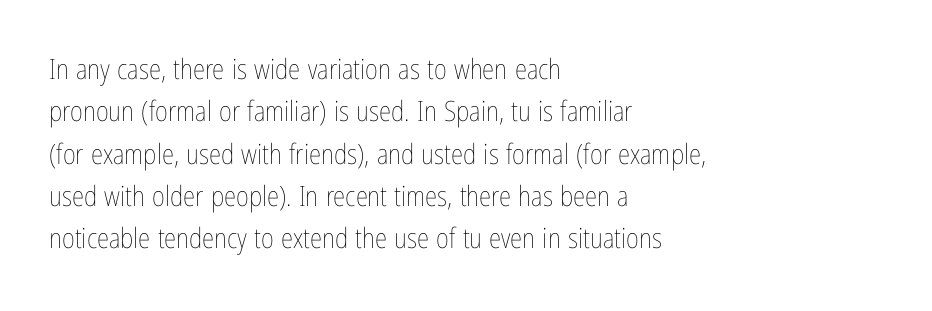
The image shows 28 px thin, condensed type, upright; set left-aligned, normal line spacing (1.51x), normal letter spacing, not underlined; low stroke contrast and a medium x-height.
